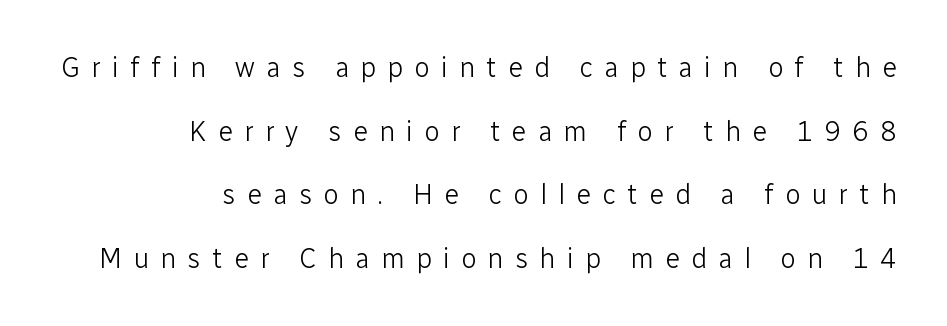
Q: Is the text bold? A: No.
Q: Is the text italic (slanted)? A: No, it is upright.
Q: Is the typeface a serif or a sans-serif typeface? A: Sans-serif.
Q: Is the text underlined? A: No.
Q: How is the paragraph aligned? A: Right-aligned.
Q: Is the spacing between letters normal or unusually wide? A: Unusually wide.
Q: Is the spacing between lines tight, normal or loose? A: Loose.
Q: Width (condensed, normal, or wide)? A: Normal.
Q: Stroke contrast? A: Low.
Q: x-height? A: Medium.
Q: Monospaced? A: No.
